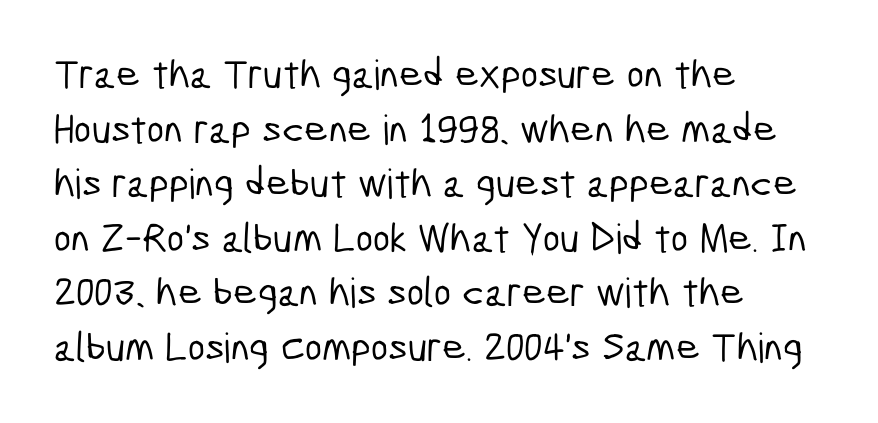
The image shows 41 px condensed sans-serif type; set left-aligned, normal line spacing (1.33x), normal letter spacing, not underlined; low stroke contrast and a medium x-height.
